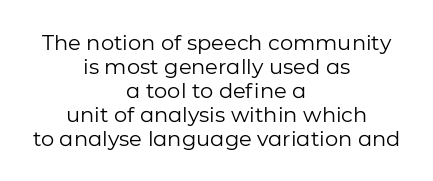
The image shows 21 px text type, upright; set centered, tight line spacing (1.14x), normal letter spacing, not underlined.
